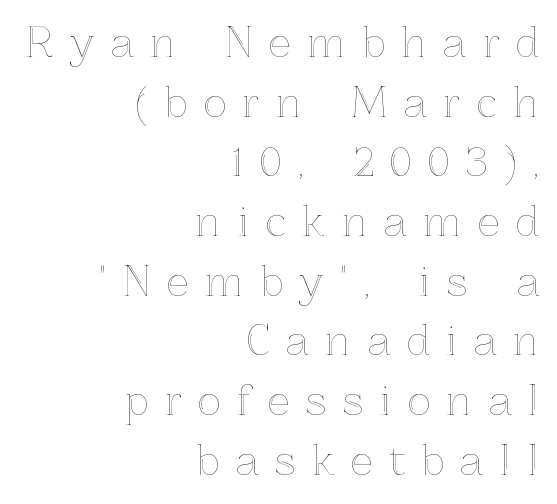
{"italic": "no", "width": "normal", "x_height": "medium", "monospaced": "no", "underline": "no", "align": "right", "line_spacing": "normal", "line_spacing_ratio": 1.53, "letter_spacing": "wide", "letter_spacing_em": 0.43, "glyph_px": 39}
